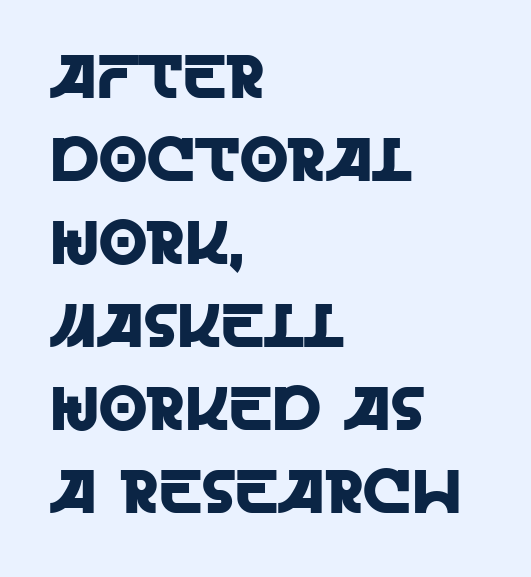
Q: Is the text italic (slanted)? A: No, it is upright.
Q: Is the typeface a serif or a sans-serif typeface? A: Sans-serif.
Q: Is the text underlined? A: No.
Q: How is the paragraph aligned? A: Left-aligned.
Q: Is the spacing between letters normal or unusually wide? A: Normal.
Q: Is the spacing between lines tight, normal or loose? A: Normal.
Q: Width (condensed, normal, or wide)? A: Normal.
Q: x-height? A: Large.
Q: Monospaced? A: No.
